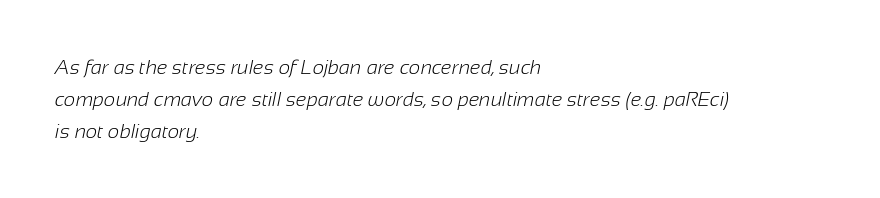
{"bold": "no", "underline": "no", "align": "left", "line_spacing": "normal", "line_spacing_ratio": 1.6, "letter_spacing": "normal", "letter_spacing_em": 0.0, "glyph_px": 20}
